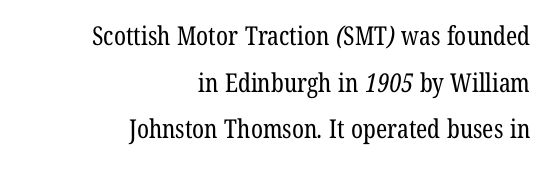
The words here are not underlined. The passage is arranged like a letterhead date or caption credit — flush right. The font sits on the lighter half of the weight spectrum, regular included. Standard letterfit; no display-style spreading of the glyphs.
